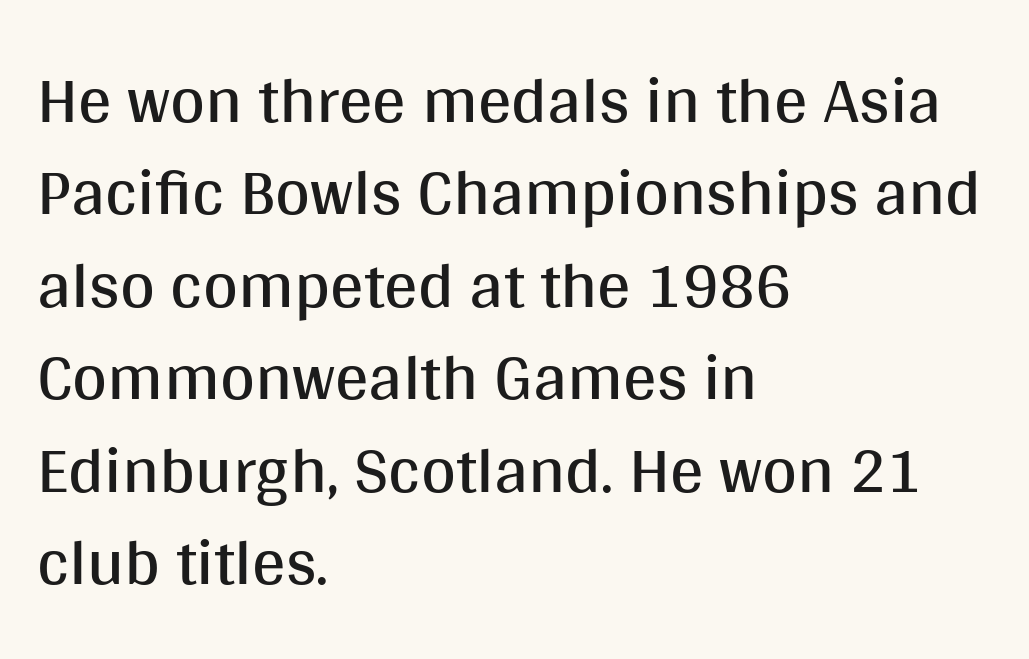
Q: Is the text bold? A: No.
Q: Is the text italic (slanted)? A: No, it is upright.
Q: Is the typeface a serif or a sans-serif typeface? A: Sans-serif.
Q: Is the text underlined? A: No.
Q: How is the paragraph aligned? A: Left-aligned.
Q: Is the spacing between letters normal or unusually wide? A: Normal.
Q: Is the spacing between lines tight, normal or loose? A: Normal.
Q: Width (condensed, normal, or wide)? A: Normal.
Q: Stroke contrast? A: Medium.
Q: x-height? A: Large.
Q: Monospaced? A: No.
